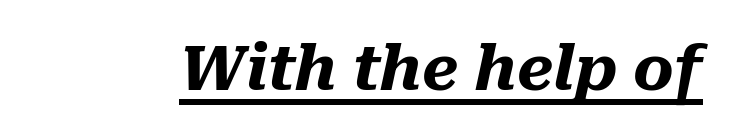
The image shows 62 px heavy type, italic (leaning right); set normal letter spacing, underlined; medium stroke contrast and a medium x-height.
